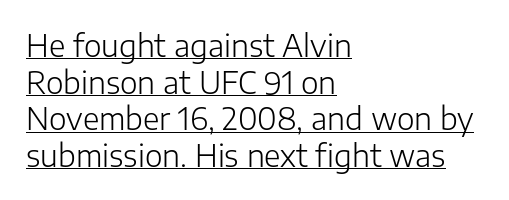
The image shows 30 px light sans-serif type, upright; set left-aligned, line spacing 1.22x, normal letter spacing, underlined; low stroke contrast and a medium x-height.
